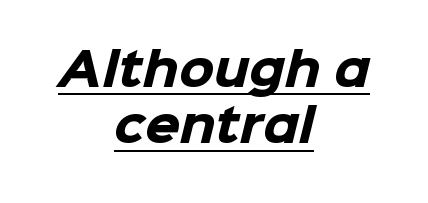
One glance says typical: line gaps are just what's usual. The compositor balanced each line on the midline. A rule runs beneath these lines of type. The tracking reads as untouched default to a designer's eye. The sample has been set heavy, in full bold.
